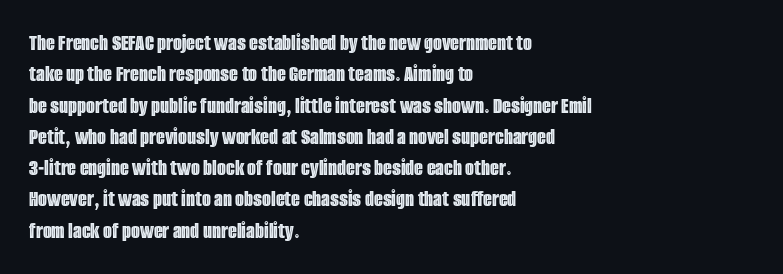
The image shows 23 px text type, upright; set left-aligned, normal line spacing (1.36x), normal letter spacing, not underlined.
